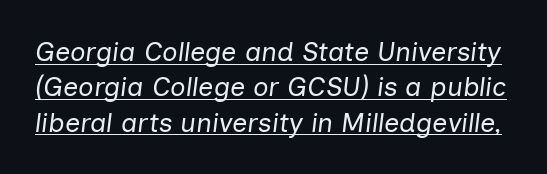
{"italic": "yes", "lean": "right", "slant_degrees": 7, "bold": "no", "underline": "yes", "line_spacing": "normal", "line_spacing_ratio": 1.31, "letter_spacing": "normal", "letter_spacing_em": 0.0, "glyph_px": 27}
